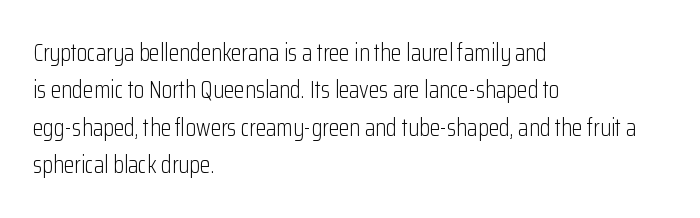
The image shows 24 px text type, upright; set left-aligned, normal line spacing (1.56x), normal letter spacing, not underlined.
